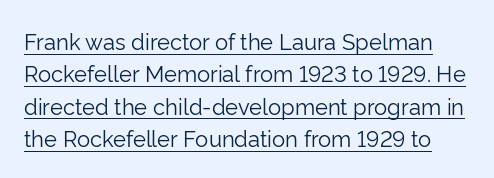
{"italic": "no", "bold": "no", "underline": "yes", "line_spacing": "normal", "line_spacing_ratio": 1.47, "letter_spacing": "normal", "letter_spacing_em": 0.0, "glyph_px": 22}
